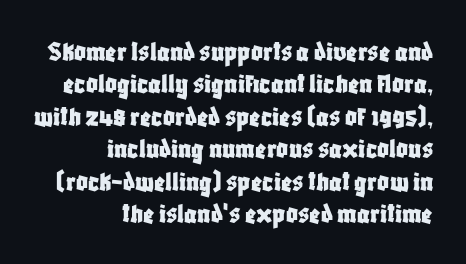
The image shows 29 px condensed sans-serif type, upright; set right-aligned, tight line spacing (1.12x), normal letter spacing, not underlined; low stroke contrast and a large x-height.
